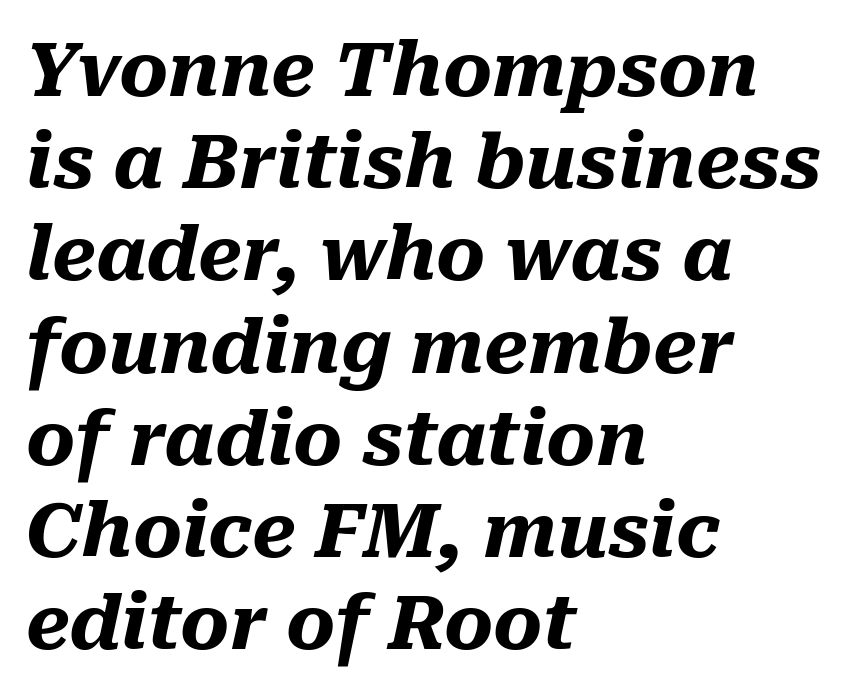
{"italic": "yes", "lean": "right", "slant_degrees": 10, "bold": "yes", "weight": "heavy", "width": "normal", "stroke_contrast": "medium", "x_height": "medium", "monospaced": "no", "underline": "no", "align": "left", "line_spacing_ratio": 1.23, "letter_spacing": "normal", "letter_spacing_em": 0.0, "glyph_px": 75}
